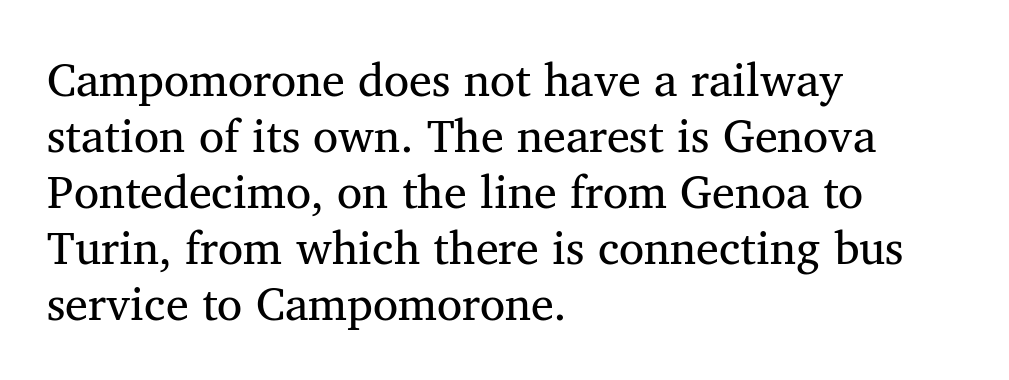
To sum up the face: it has serifs. Spacing verdict: proportional, widths tailored to each character. The rendering keeps characters at their native spacing. Letters rest on an invisible, unmarked baseline. Left-aligned paragraph, ragged on the right.
